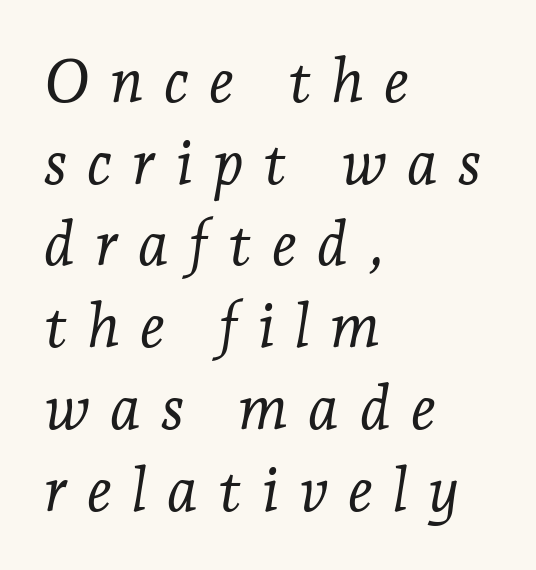
The image shows 61 px light serif type, italic (leaning right); set left-aligned, normal line spacing (1.34x), unusually wide letter spacing (+0.33 em), not underlined; low stroke contrast and a medium x-height.
